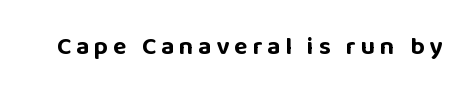
Q: Is the text bold? A: Yes.
Q: Is the text italic (slanted)? A: No, it is upright.
Q: Is the text underlined? A: No.
